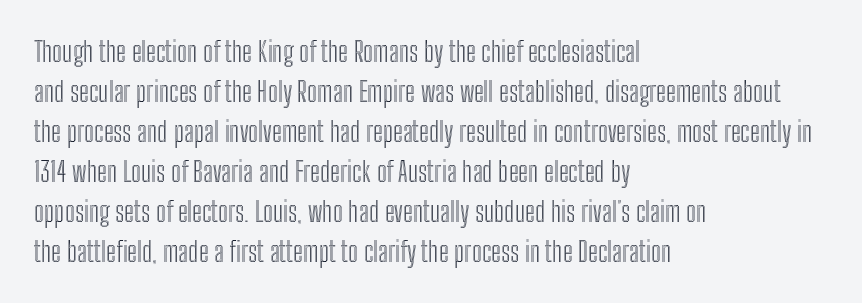
Look at the tracking — it's just the regular setting, nothing added. The area under the type is left untouched. Compared with a centered layout, this one pins lines to the left instead. One glance says typical: line gaps are just what's usual. You could not count columns in this text — the font is proportionally spaced. The lettering holds an erect, upright posture throughout.
